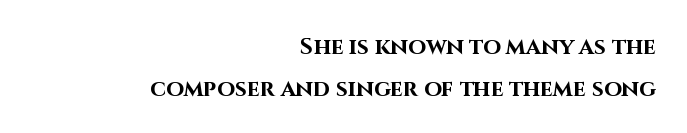
{"italic": "no", "bold": "yes", "underline": "no", "align": "right", "line_spacing_ratio": 1.83, "letter_spacing": "normal", "letter_spacing_em": 0.0, "glyph_px": 23}
